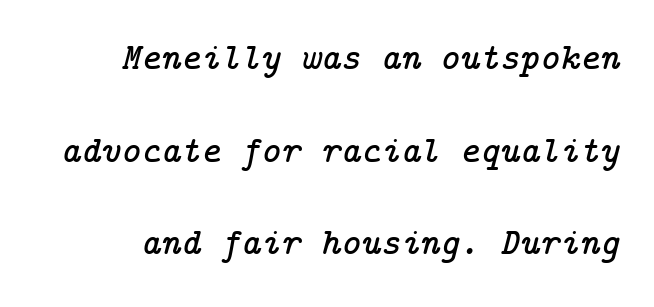
Q: Is the text italic (slanted)? A: Yes, it leans right by about 14 degrees.
Q: Is the typeface a serif or a sans-serif typeface? A: Serif.
Q: Is the text underlined? A: No.
Q: Is the spacing between letters normal or unusually wide? A: Normal.
Q: Is the spacing between lines tight, normal or loose? A: Loose.
Q: Width (condensed, normal, or wide)? A: Normal.
Q: Stroke contrast? A: Low.
Q: x-height? A: Medium.
